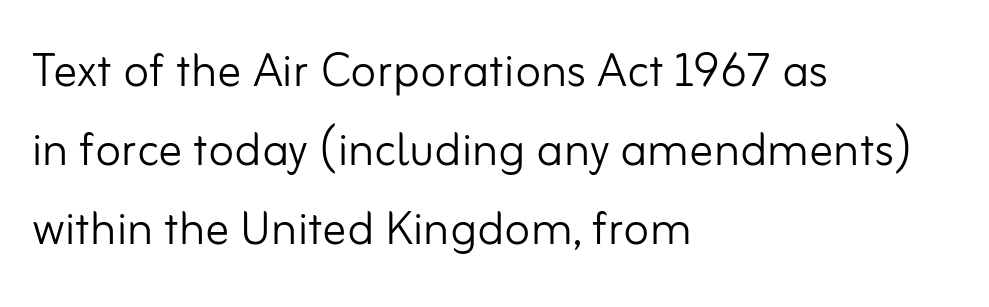
{"serif": "no", "italic": "no", "bold": "no", "weight": "light", "width": "normal", "stroke_contrast": "low", "x_height": "small", "monospaced": "no", "underline": "no", "align": "left", "line_spacing": "normal", "line_spacing_ratio": 1.32, "letter_spacing": "normal", "letter_spacing_em": 0.0, "glyph_px": 60}
